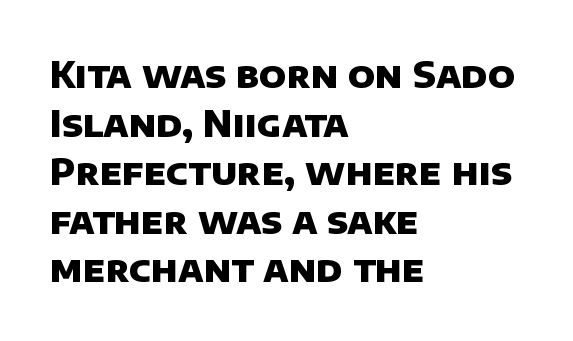
The typesetter chose a ragged-right arrangement here. These lines are rendered in a variable-pitch font. As a designer I'd log this as weight 700, bold. Horizontal bands of white between lines are of average thickness.
